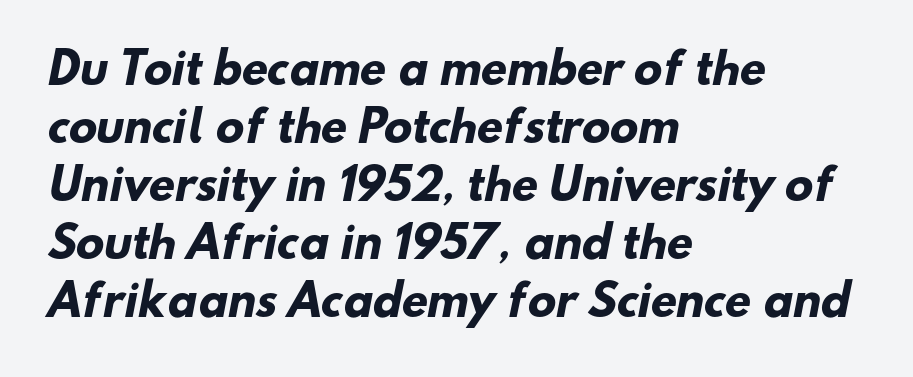
The face used here is proportionally spaced, like ordinary book or web type. Leading: standard. The passage shown is emphatically bold. Check under the words: just untouched page.
